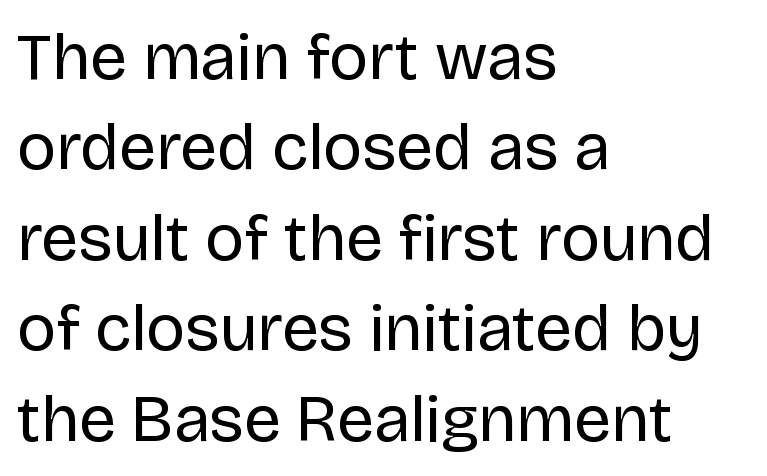
{"serif": "no", "italic": "no", "bold": "no", "weight": "regular", "width": "normal", "stroke_contrast": "low", "x_height": "large", "monospaced": "no", "underline": "no", "align": "left", "line_spacing": "normal", "line_spacing_ratio": 1.37, "letter_spacing": "normal", "letter_spacing_em": 0.0, "glyph_px": 66}
